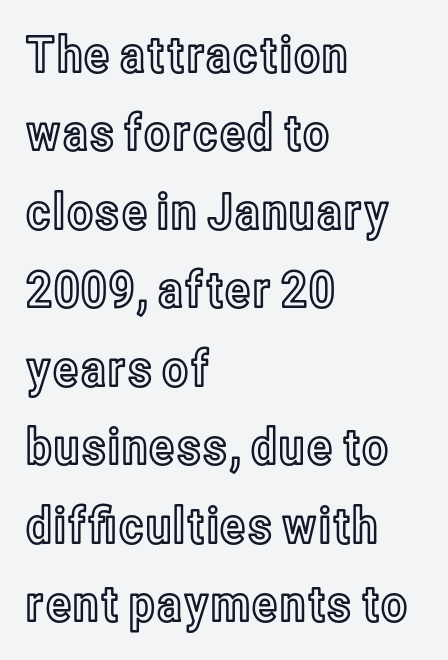
The image shows 50 px condensed type, upright; set left-aligned, normal line spacing (1.57x), normal letter spacing, not underlined; a medium x-height.
